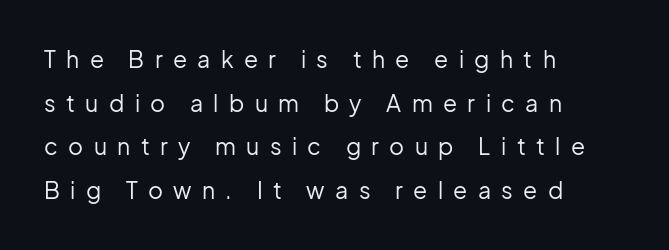
Q: Is the text bold? A: No.
Q: Is the text italic (slanted)? A: No, it is upright.
Q: Is the text underlined? A: No.
Q: How is the paragraph aligned? A: Left-aligned.
Q: Is the spacing between letters normal or unusually wide? A: Unusually wide.
Q: Is the spacing between lines tight, normal or loose? A: Loose.
